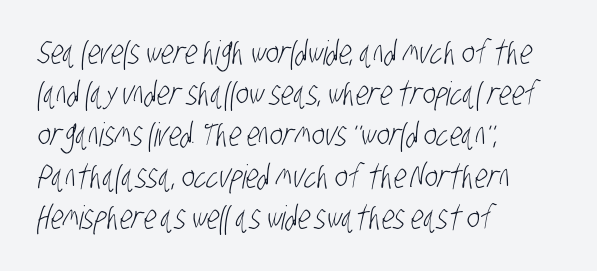
{"serif": "no", "bold": "no", "weight": "light", "width": "condensed", "stroke_contrast": "low", "x_height": "large", "monospaced": "no", "underline": "no", "align": "left", "line_spacing": "normal", "line_spacing_ratio": 1.25, "letter_spacing": "normal", "letter_spacing_em": 0.0, "glyph_px": 33}
